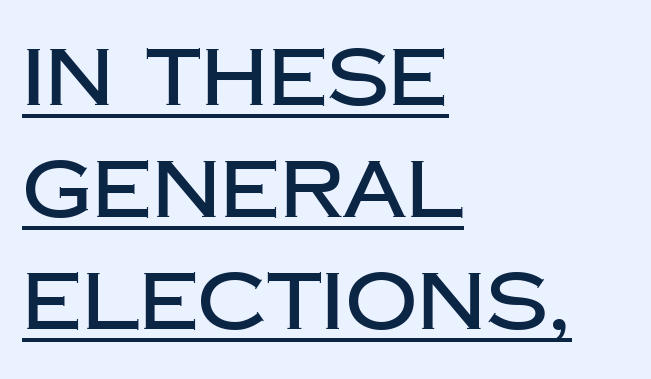
Q: Is the text italic (slanted)? A: No, it is upright.
Q: Is the typeface a serif or a sans-serif typeface? A: Sans-serif.
Q: Is the text underlined? A: Yes.
Q: How is the paragraph aligned? A: Left-aligned.
Q: Is the spacing between letters normal or unusually wide? A: Normal.
Q: Is the spacing between lines tight, normal or loose? A: Normal.
Q: Width (condensed, normal, or wide)? A: Normal.
Q: Stroke contrast? A: Low.
Q: x-height? A: Large.
Q: Monospaced? A: No.
